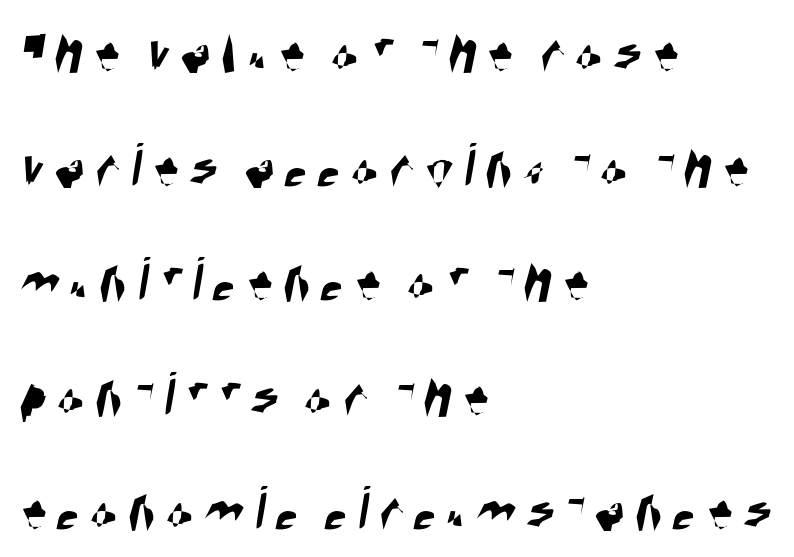
The rag falls on the right side of this text block. The rendering shows plain stroke endings on the letterforms — a sans-serif design. Think of a printed novel: that variable character pitch is what you see here. No word sits above an underline.
